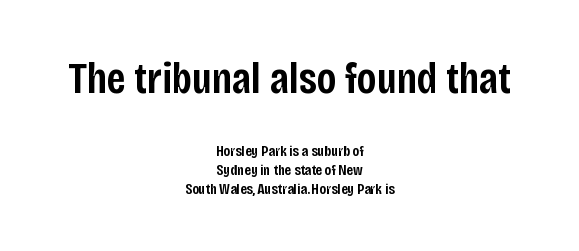
Q: Is the text bold? A: Semi-bold.
Q: Is the text italic (slanted)? A: No, it is upright.
Q: Is the typeface a serif or a sans-serif typeface? A: Sans-serif.
Q: Is the text underlined? A: No.
Q: How is the paragraph aligned? A: Centered.
Q: Is the spacing between letters normal or unusually wide? A: Normal.
Q: Is the spacing between lines tight, normal or loose? A: Normal.
Q: Which block of text is set in a larger size, the first (top) or the second (bottom)? A: The first (top) one.
Q: Width (condensed, normal, or wide)? A: Condensed.
Q: Stroke contrast? A: Low.
Q: x-height? A: Large.
Q: Monospaced? A: No.
